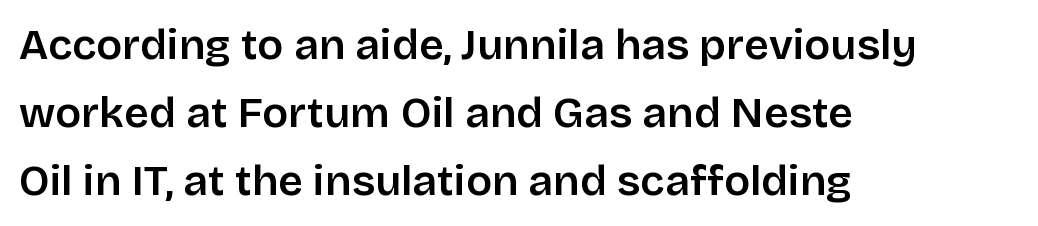
The image shows 43 px semibold sans-serif type, upright; set left-aligned, normal line spacing (1.58x), normal letter spacing, not underlined; low stroke contrast and a large x-height.
